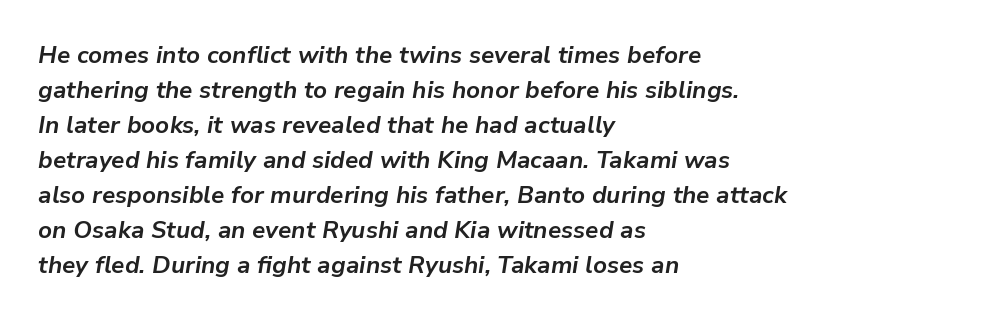
The image shows 24 px bold type, italic (leaning right); set left-aligned, normal line spacing (1.46x), normal letter spacing, not underlined.
